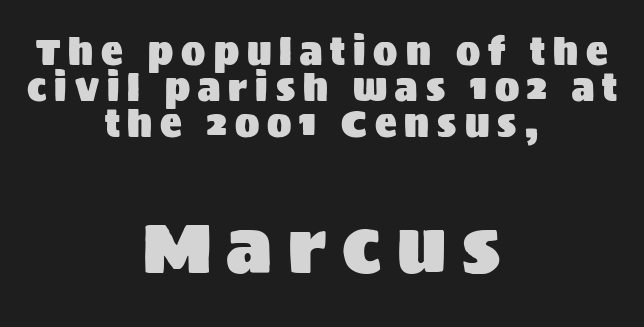
The image shows 72 px sans-serif type, upright; set centered, tight line spacing (1.0x), unusually wide letter spacing (+0.22 em), not underlined; the second (bottom) block is 2.0x larger; medium stroke contrast and a large x-height.
